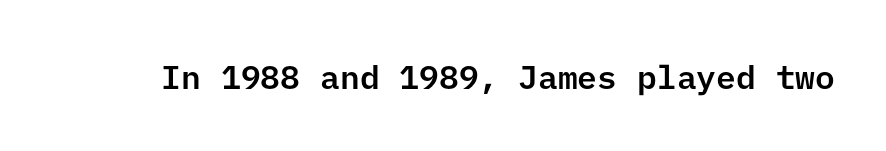
{"serif": "no", "italic": "no", "width": "normal", "stroke_contrast": "low", "x_height": "medium", "underline": "no", "letter_spacing": "normal", "letter_spacing_em": 0.0, "glyph_px": 33}
